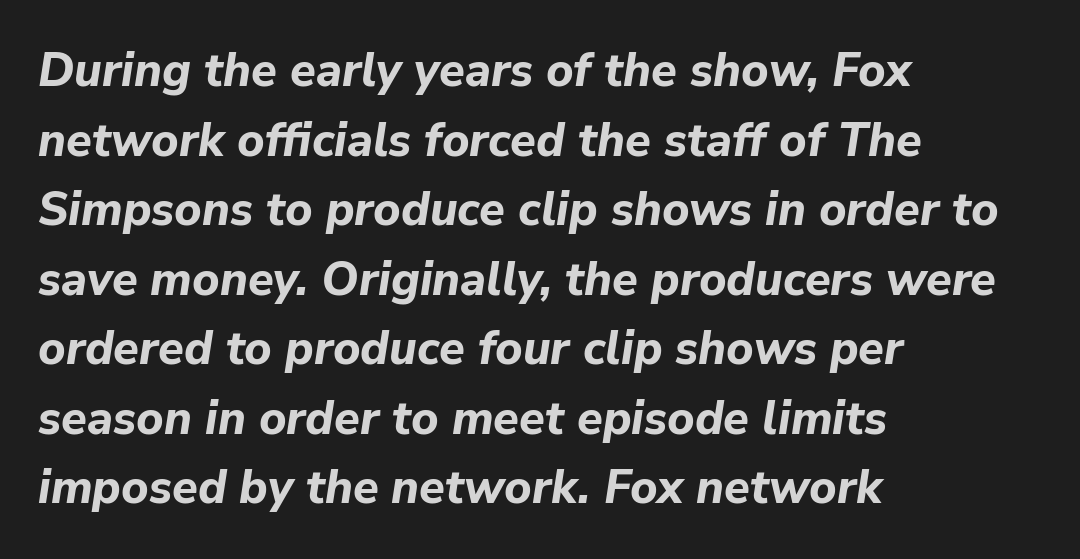
Q: Is the text bold? A: Yes.
Q: Is the text italic (slanted)? A: Yes, it leans right by about 9 degrees.
Q: Is the text underlined? A: No.
Q: How is the paragraph aligned? A: Left-aligned.
Q: Is the spacing between letters normal or unusually wide? A: Normal.
Q: Is the spacing between lines tight, normal or loose? A: Normal.
Q: Width (condensed, normal, or wide)? A: Normal.
Q: Stroke contrast? A: Low.
Q: x-height? A: Medium.
Q: Monospaced? A: No.
